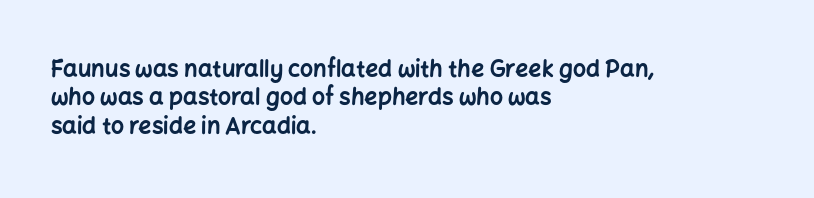
The image shows 23 px bold type, upright; set left-aligned, line spacing 1.23x, normal letter spacing, not underlined.
